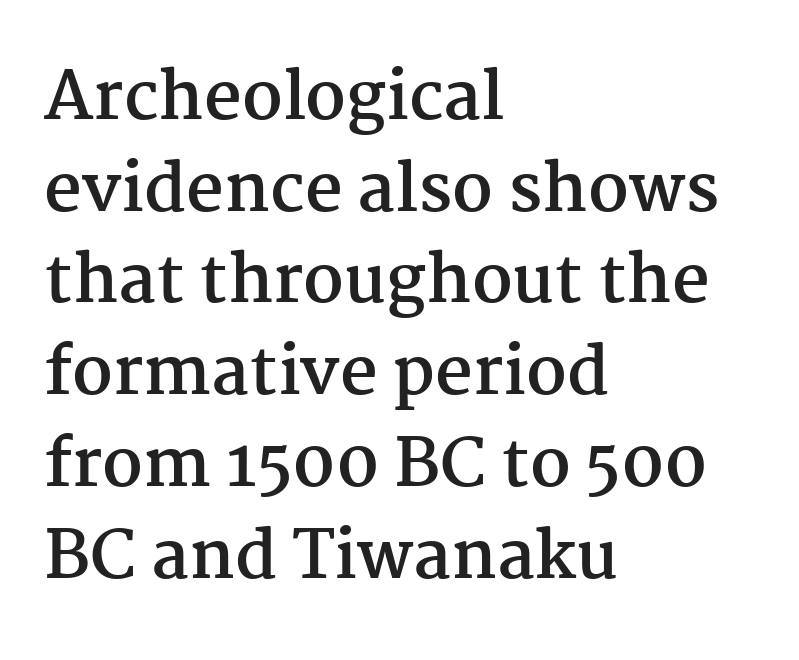
{"serif": "yes", "italic": "no", "bold": "yes", "weight": "semibold", "width": "normal", "stroke_contrast": "medium", "x_height": "medium", "monospaced": "no", "underline": "no", "align": "left", "line_spacing": "normal", "line_spacing_ratio": 1.39, "letter_spacing": "normal", "letter_spacing_em": 0.0, "glyph_px": 66}
